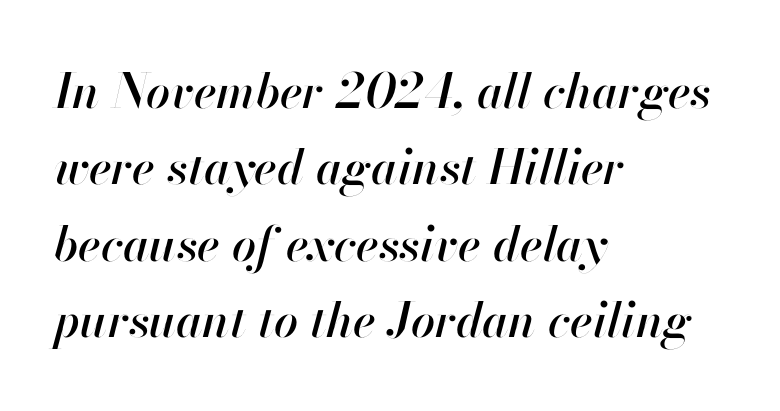
Alignment: flush left. Letters rest on an invisible, unmarked baseline. Slanted lettering throughout. Do the characters align in a grid? No, the font is proportional. This sample uses plain, unmodified letter spacing. Honestly, the row spacing looks completely unremarkable.
